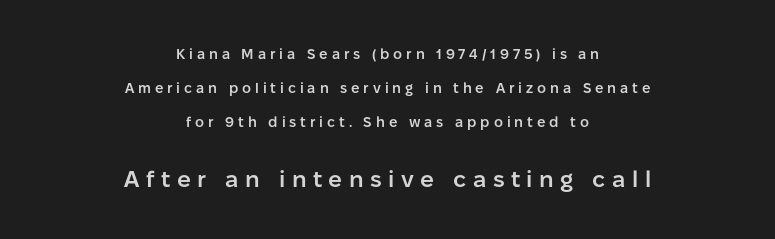
{"italic": "no", "bold": "semi", "underline": "no", "align": "center", "line_spacing": "loose", "line_spacing_ratio": 2.43, "letter_spacing": "wide", "letter_spacing_em": 0.28, "larger_block": "second", "size_ratio": 1.64, "glyph_px": 23}
